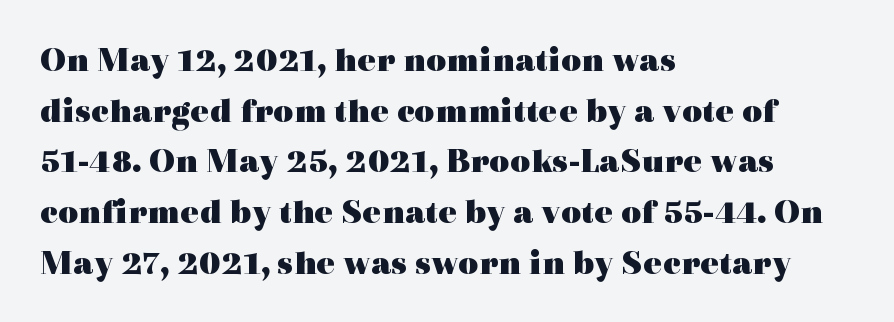
The image shows 35 px heavy, wide serif type, upright; set left-aligned, normal line spacing (1.45x), normal letter spacing, not underlined; a medium x-height.
